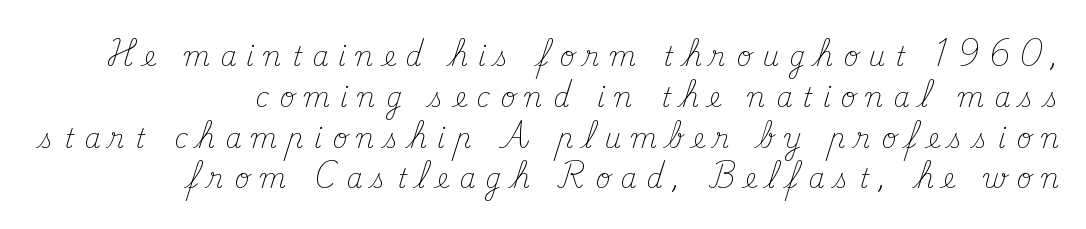
The image shows 26 px text type; set right-aligned, normal line spacing (1.57x), unusually wide letter spacing (+0.39 em), not underlined.
